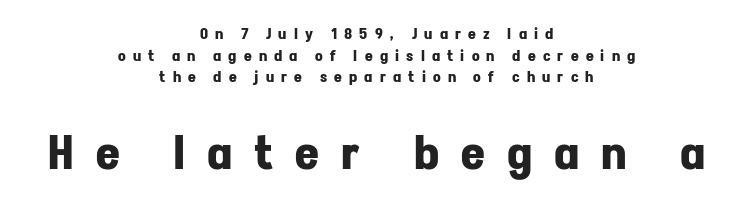
Q: Is the text bold? A: Yes.
Q: Is the text italic (slanted)? A: No, it is upright.
Q: Is the typeface a serif or a sans-serif typeface? A: Sans-serif.
Q: Is the text underlined? A: No.
Q: How is the paragraph aligned? A: Centered.
Q: Is the spacing between letters normal or unusually wide? A: Unusually wide.
Q: Is the spacing between lines tight, normal or loose? A: Normal.
Q: Which block of text is set in a larger size, the first (top) or the second (bottom)? A: The second (bottom) one.
Q: Width (condensed, normal, or wide)? A: Normal.
Q: Stroke contrast? A: Low.
Q: x-height? A: Medium.
Q: Monospaced? A: No.
